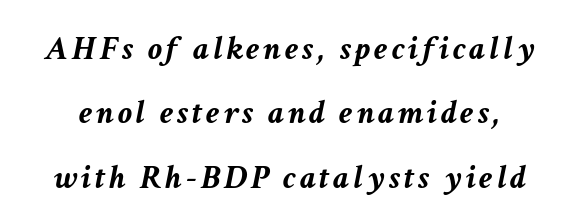
The face used here is proportionally spaced, like ordinary book or web type. How heavy is the stroke? Heavy — this is a bold. Is the type slanted? Yes — the strokes lean at a clear angle. The glyphs are unaccompanied by any horizontal stroke below them.
